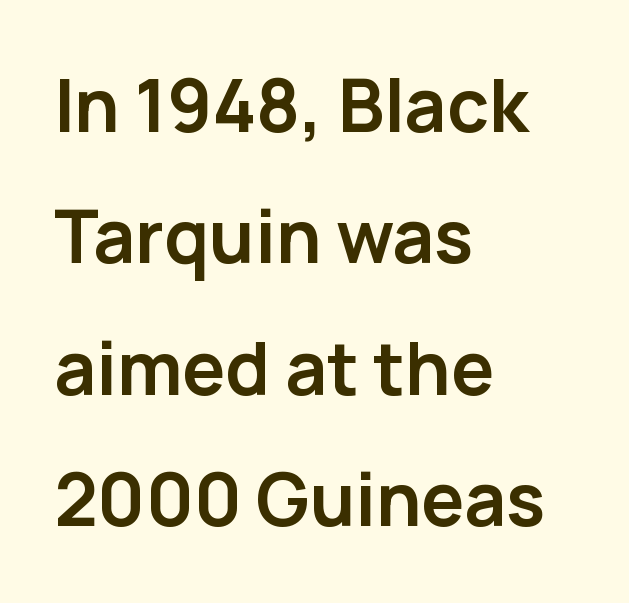
The zone under the glyphs is completely vacant. Typographically, this falls in the sans-serif category. Is this a fixed-width face? No — the glyphs have proportional, varying widths. Posture: vertical.
